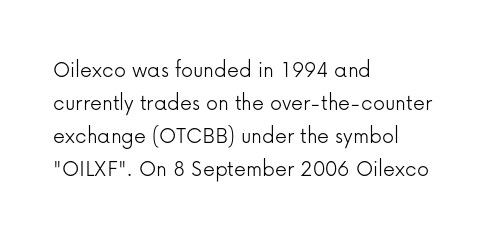
{"italic": "no", "bold": "no", "underline": "no", "align": "left", "line_spacing": "normal", "line_spacing_ratio": 1.38, "letter_spacing": "normal", "letter_spacing_em": 0.0, "glyph_px": 24}
